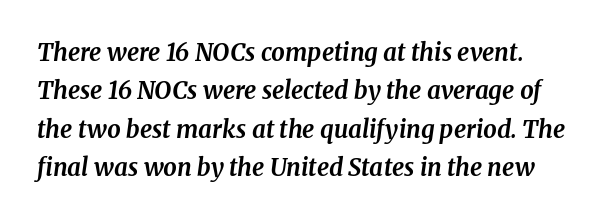
Q: Is the text bold? A: Yes.
Q: Is the text italic (slanted)? A: Yes, it leans right by about 8 degrees.
Q: Is the text underlined? A: No.
Q: Is the spacing between letters normal or unusually wide? A: Normal.
Q: Is the spacing between lines tight, normal or loose? A: Normal.
